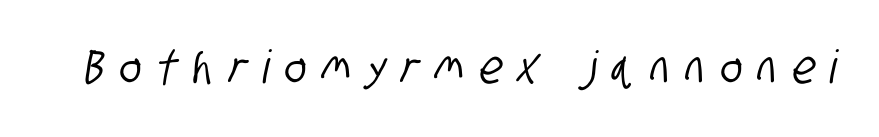
Q: Is the typeface a serif or a sans-serif typeface? A: Sans-serif.
Q: Is the text underlined? A: No.
Q: Is the spacing between letters normal or unusually wide? A: Unusually wide.
Q: Width (condensed, normal, or wide)? A: Condensed.
Q: Stroke contrast? A: Low.
Q: x-height? A: Large.
Q: Monospaced? A: No.
